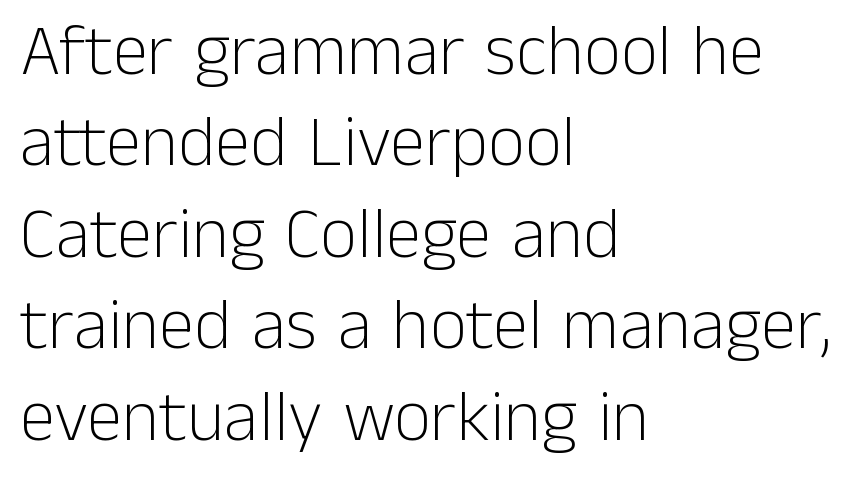
Q: Is the text bold? A: No.
Q: Is the text italic (slanted)? A: No, it is upright.
Q: Is the typeface a serif or a sans-serif typeface? A: Sans-serif.
Q: Is the text underlined? A: No.
Q: How is the paragraph aligned? A: Left-aligned.
Q: Is the spacing between letters normal or unusually wide? A: Normal.
Q: Is the spacing between lines tight, normal or loose? A: Normal.
Q: Width (condensed, normal, or wide)? A: Normal.
Q: Stroke contrast? A: Low.
Q: x-height? A: Medium.
Q: Monospaced? A: No.
